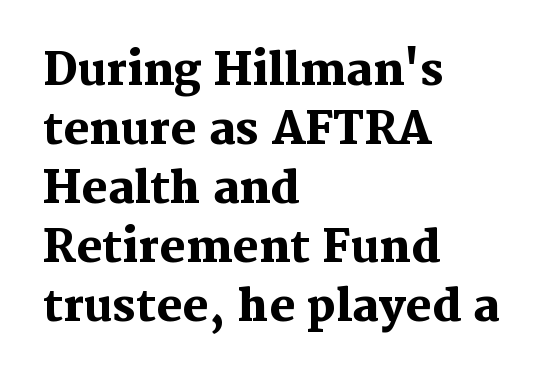
Q: Is the text bold? A: Yes.
Q: Is the text italic (slanted)? A: No, it is upright.
Q: Is the typeface a serif or a sans-serif typeface? A: Serif.
Q: Is the text underlined? A: No.
Q: How is the paragraph aligned? A: Left-aligned.
Q: Is the spacing between letters normal or unusually wide? A: Normal.
Q: Is the spacing between lines tight, normal or loose? A: Normal.
Q: Width (condensed, normal, or wide)? A: Normal.
Q: Stroke contrast? A: Medium.
Q: x-height? A: Medium.
Q: Monospaced? A: No.
